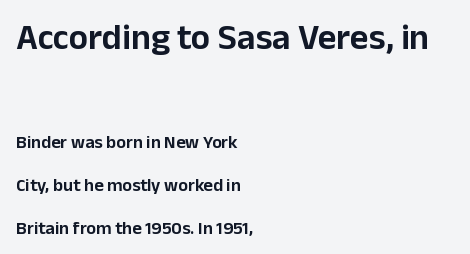
Q: Is the text italic (slanted)? A: No, it is upright.
Q: Is the typeface a serif or a sans-serif typeface? A: Sans-serif.
Q: Is the text underlined? A: No.
Q: How is the paragraph aligned? A: Left-aligned.
Q: Is the spacing between letters normal or unusually wide? A: Normal.
Q: Is the spacing between lines tight, normal or loose? A: Loose.
Q: Which block of text is set in a larger size, the first (top) or the second (bottom)? A: The first (top) one.
Q: Width (condensed, normal, or wide)? A: Normal.
Q: Stroke contrast? A: Low.
Q: x-height? A: Medium.
Q: Monospaced? A: No.
